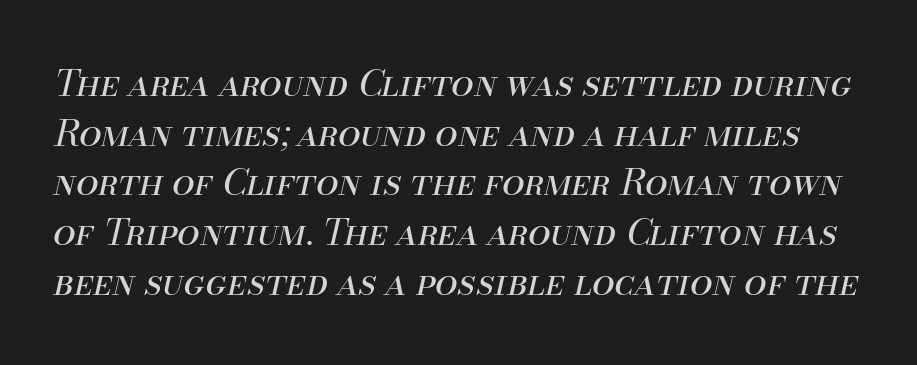
Q: Is the text bold? A: No.
Q: Is the text italic (slanted)? A: Yes, it leans right by about 13 degrees.
Q: Is the text underlined? A: No.
Q: Is the spacing between letters normal or unusually wide? A: Normal.
Q: Is the spacing between lines tight, normal or loose? A: Normal.
Q: Width (condensed, normal, or wide)? A: Normal.
Q: Stroke contrast? A: Medium.
Q: x-height? A: Small.
Q: Monospaced? A: No.
